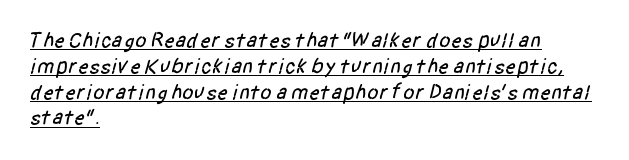
The image shows 21 px text type; set left-aligned, line spacing 1.23x, normal letter spacing, underlined.
